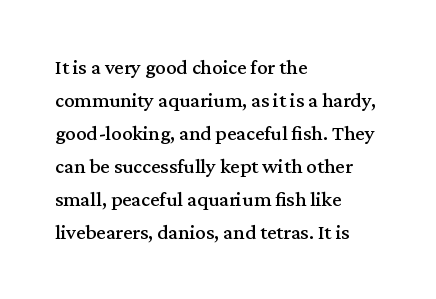
Do the letters lean? They stand straight. You could call the tracking neutral — neither tight nor loose. The passage shown is not underscored anywhere. The ragged edge is on the right, which tells us the setting is flush left. Students, observe: this is what conventionally led text looks like.
